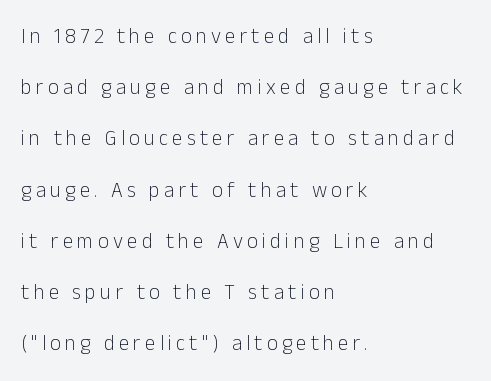
Q: Is the text bold? A: No.
Q: Is the text italic (slanted)? A: No, it is upright.
Q: Is the text underlined? A: No.
Q: How is the paragraph aligned? A: Left-aligned.
Q: Is the spacing between letters normal or unusually wide? A: Unusually wide.
Q: Is the spacing between lines tight, normal or loose? A: Loose.
